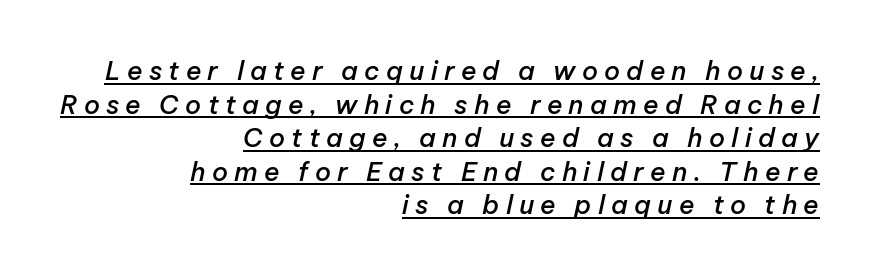
Q: Is the text bold? A: Semi-bold.
Q: Is the text italic (slanted)? A: Yes, it leans right by about 12 degrees.
Q: Is the text underlined? A: Yes.
Q: How is the paragraph aligned? A: Right-aligned.
Q: Is the spacing between letters normal or unusually wide? A: Unusually wide.
Q: Is the spacing between lines tight, normal or loose? A: Normal.
